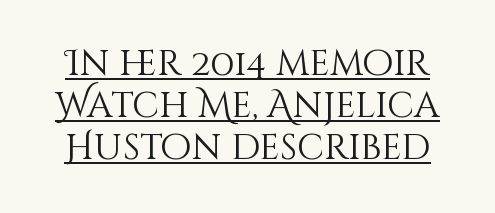
The passage shown is underscored from start to finish. The letters advance in unequal steps, a hallmark of proportional type. Is this a heavy cut? Hardly; it is regular or lighter. Nope, not italic — everything's standing straight.
